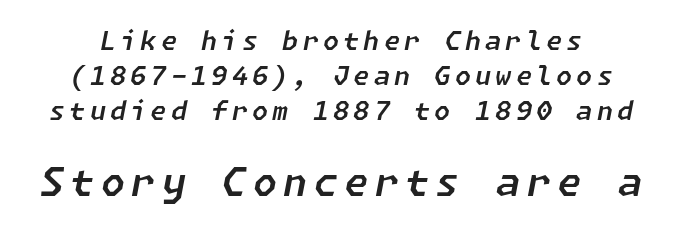
Plain, unruled lines of type. The more generous point size was reserved for the lower chunk. An italicized treatment has been applied to the whole sample. Vertical spacing — default.
